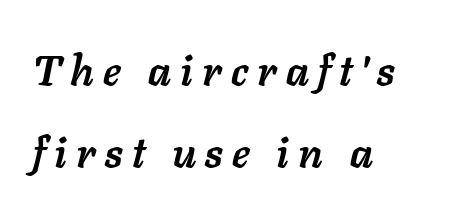
{"italic": "yes", "lean": "right", "slant_degrees": 11, "bold": "yes", "weight": "semibold", "width": "normal", "stroke_contrast": "low", "x_height": "medium", "monospaced": "no", "underline": "no", "align": "left", "line_spacing": "loose", "line_spacing_ratio": 1.95, "letter_spacing": "wide", "letter_spacing_em": 0.22, "glyph_px": 42}
